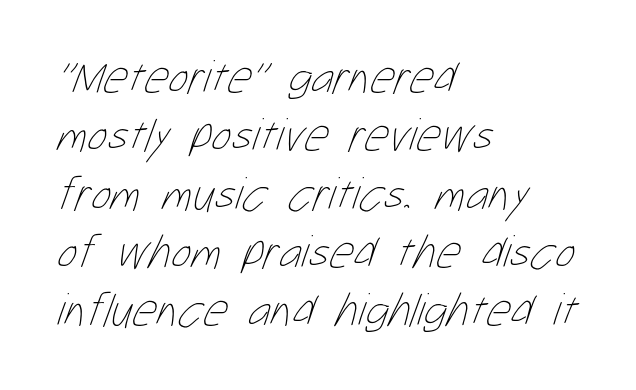
Q: Is the text bold? A: No.
Q: Is the text underlined? A: No.
Q: How is the paragraph aligned? A: Left-aligned.
Q: Is the spacing between letters normal or unusually wide? A: Normal.
Q: Width (condensed, normal, or wide)? A: Condensed.
Q: Stroke contrast? A: Low.
Q: x-height? A: Medium.
Q: Monospaced? A: No.
